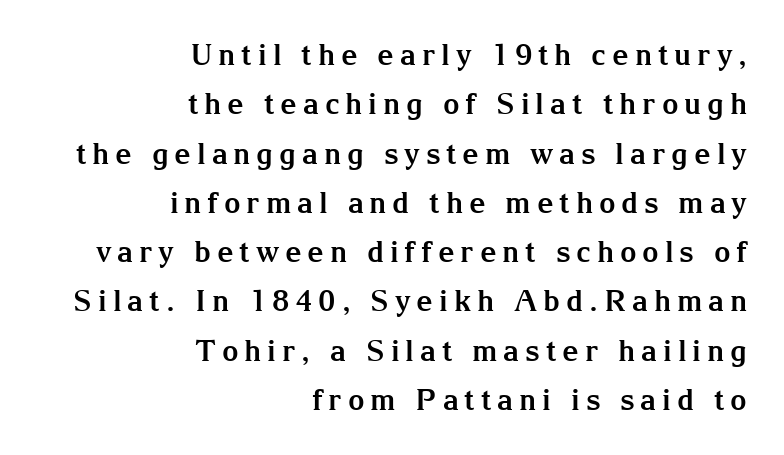
Q: Is the text bold? A: Yes.
Q: Is the text italic (slanted)? A: No, it is upright.
Q: Is the typeface a serif or a sans-serif typeface? A: Serif.
Q: Is the text underlined? A: No.
Q: How is the paragraph aligned? A: Right-aligned.
Q: Is the spacing between letters normal or unusually wide? A: Unusually wide.
Q: Is the spacing between lines tight, normal or loose? A: Normal.
Q: Width (condensed, normal, or wide)? A: Normal.
Q: Stroke contrast? A: Medium.
Q: x-height? A: Medium.
Q: Monospaced? A: No.
